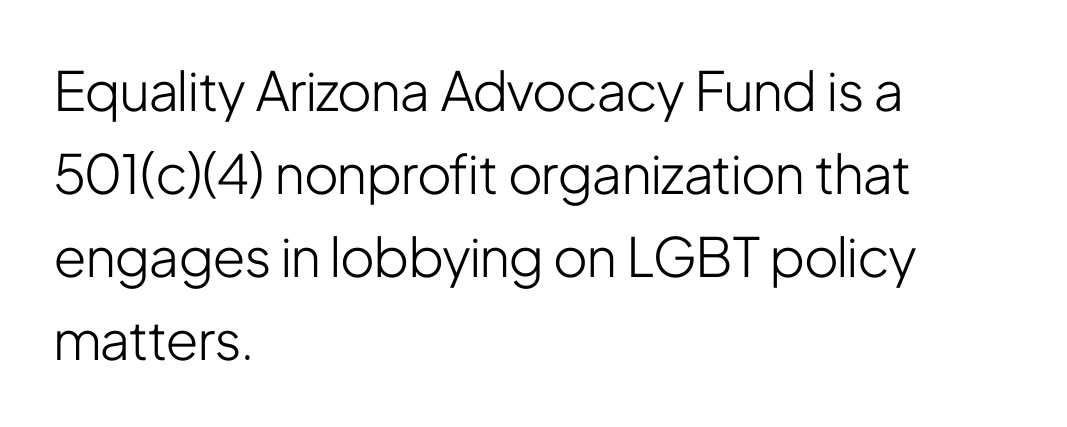
Which margin do the lines hug? The left one — the right edge is uneven. The specimen omits any rule beneath the text block's lines. These lines were composed using upright roman letters. Each new line begins a customary step beneath the previous one. Examine the stroke ends and you'll find no serifs. Note the varied advance widths — an 'i' is clearly narrower than an 'm'.
